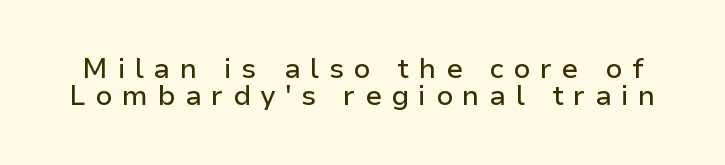
The letters stand straight up with perfectly vertical stems. A bare baseline throughout the passage. Character widths vary here, with narrow letters taking less room than wide ones. Loose tracking; the words dissolve into strings of separated letters.
